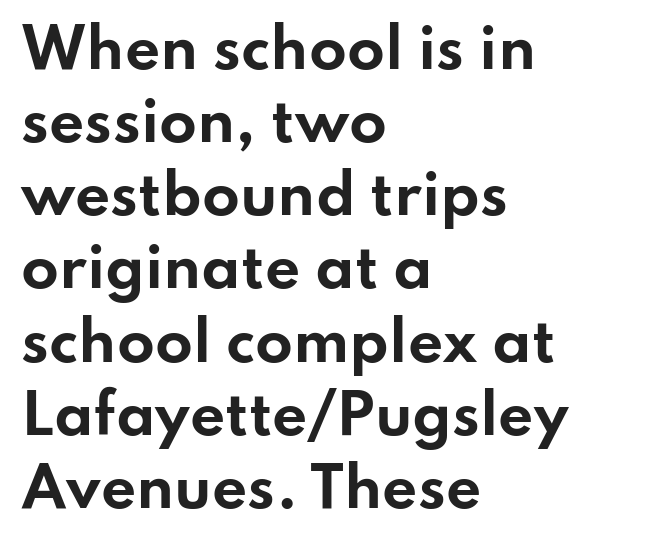
Q: Is the text bold? A: Yes.
Q: Is the text italic (slanted)? A: No, it is upright.
Q: Is the typeface a serif or a sans-serif typeface? A: Sans-serif.
Q: Is the text underlined? A: No.
Q: How is the paragraph aligned? A: Left-aligned.
Q: Is the spacing between letters normal or unusually wide? A: Normal.
Q: Is the spacing between lines tight, normal or loose? A: Normal.
Q: Width (condensed, normal, or wide)? A: Wide.
Q: Stroke contrast? A: Low.
Q: x-height? A: Small.
Q: Monospaced? A: No.
